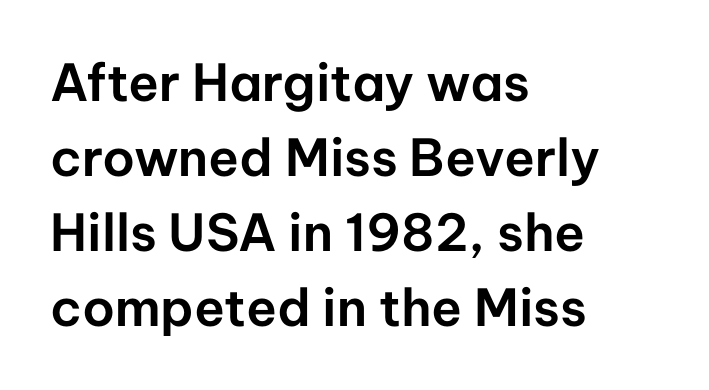
Q: Is the text italic (slanted)? A: No, it is upright.
Q: Is the typeface a serif or a sans-serif typeface? A: Sans-serif.
Q: Is the text underlined? A: No.
Q: How is the paragraph aligned? A: Left-aligned.
Q: Is the spacing between letters normal or unusually wide? A: Normal.
Q: Is the spacing between lines tight, normal or loose? A: Normal.
Q: Width (condensed, normal, or wide)? A: Normal.
Q: Stroke contrast? A: Low.
Q: x-height? A: Medium.
Q: Monospaced? A: No.
